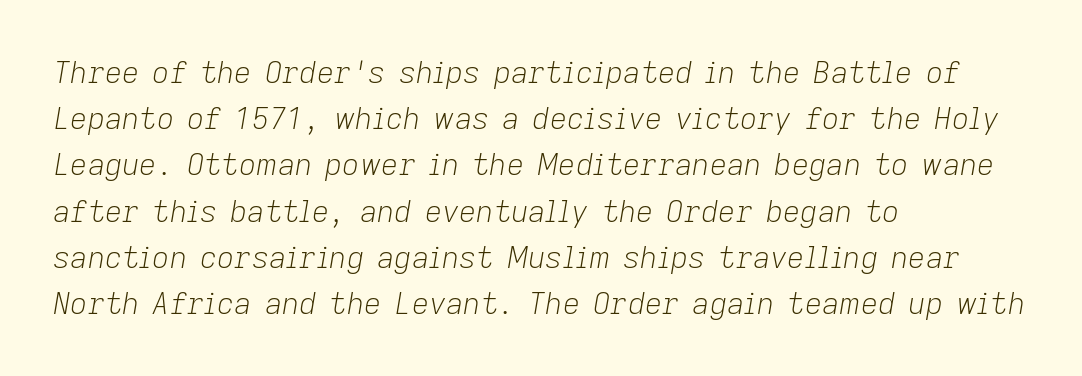
{"italic": "yes", "lean": "right", "slant_degrees": 9, "bold": "no", "weight": "light", "width": "normal", "stroke_contrast": "low", "x_height": "medium", "monospaced": "no", "underline": "no", "align": "left", "line_spacing": "normal", "line_spacing_ratio": 1.54, "letter_spacing": "normal", "letter_spacing_em": 0.0, "glyph_px": 30}
